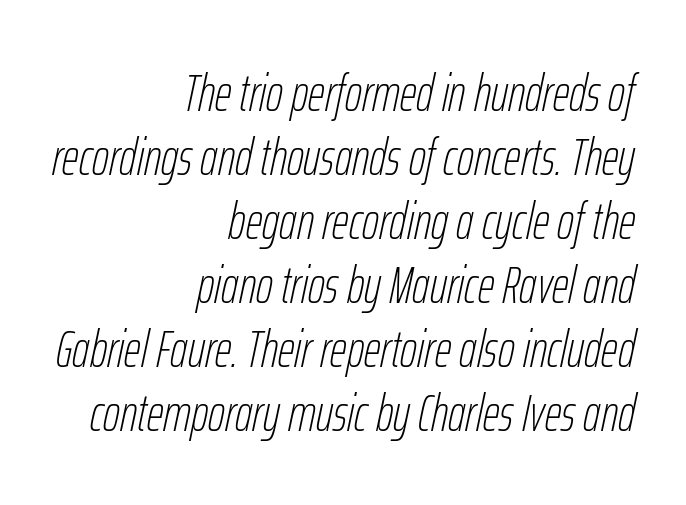
Notice how the stems are inclined rather than vertical — that's the hallmark of italics. Descenders are the only things crossing below the line. A typesetter would call this proportional, since set widths differ per character. A student would call this right alignment; a typographer would say flush right, rag left.
